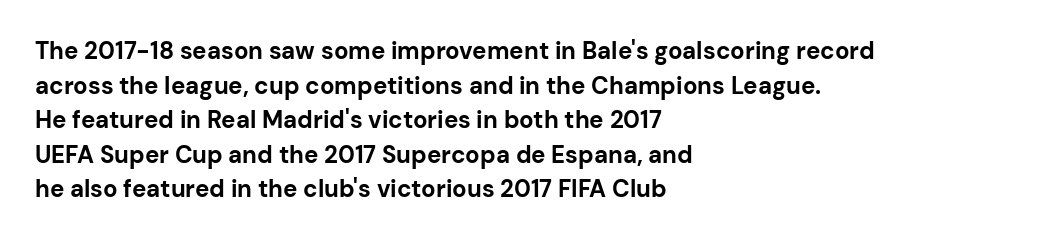
The image shows 24 px bold type, upright; set left-aligned, normal line spacing (1.44x), normal letter spacing, not underlined.
